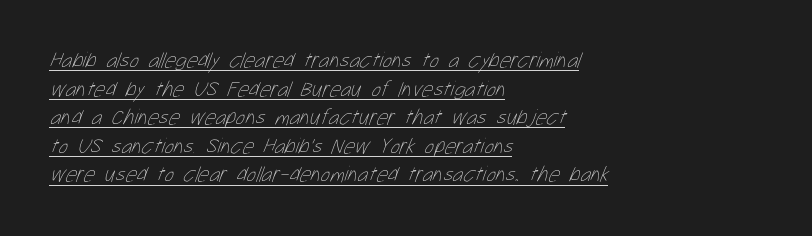
Short note: letters normally spaced. Each stroke keeps to a modest, everyday thickness or less. Does a line run under the words? Yes, clearly. Horizontal bands of white between lines are of average thickness. If you drew a ruler down the left edge, every line would touch it.
